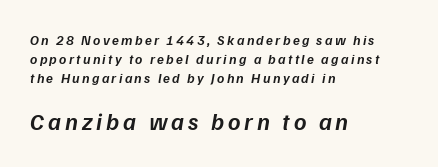
The more generous point size was reserved for the lower chunk. Stroke thickness is moderately raised; the sample reads as semibold. Is there much room between lines? A standard amount, neither cramped nor airy. Rule under the text: the space is simply empty. The setting favours the left margin, as ordinary paragraphs usually do.
